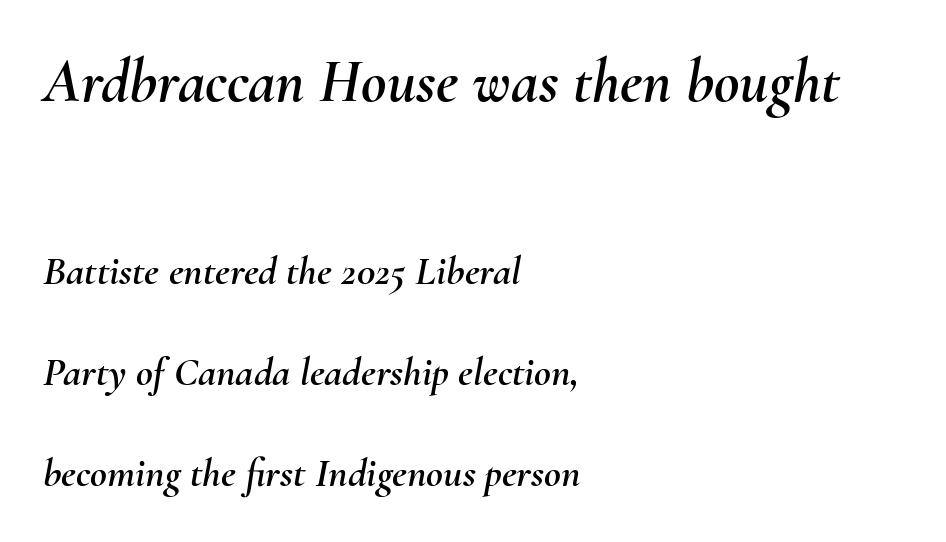
Q: Is the text italic (slanted)? A: Yes, it leans right by about 10 degrees.
Q: Is the text underlined? A: No.
Q: How is the paragraph aligned? A: Left-aligned.
Q: Is the spacing between letters normal or unusually wide? A: Normal.
Q: Is the spacing between lines tight, normal or loose? A: Loose.
Q: Which block of text is set in a larger size, the first (top) or the second (bottom)? A: The first (top) one.
Q: Width (condensed, normal, or wide)? A: Normal.
Q: Stroke contrast? A: Medium.
Q: x-height? A: Small.
Q: Monospaced? A: No.
